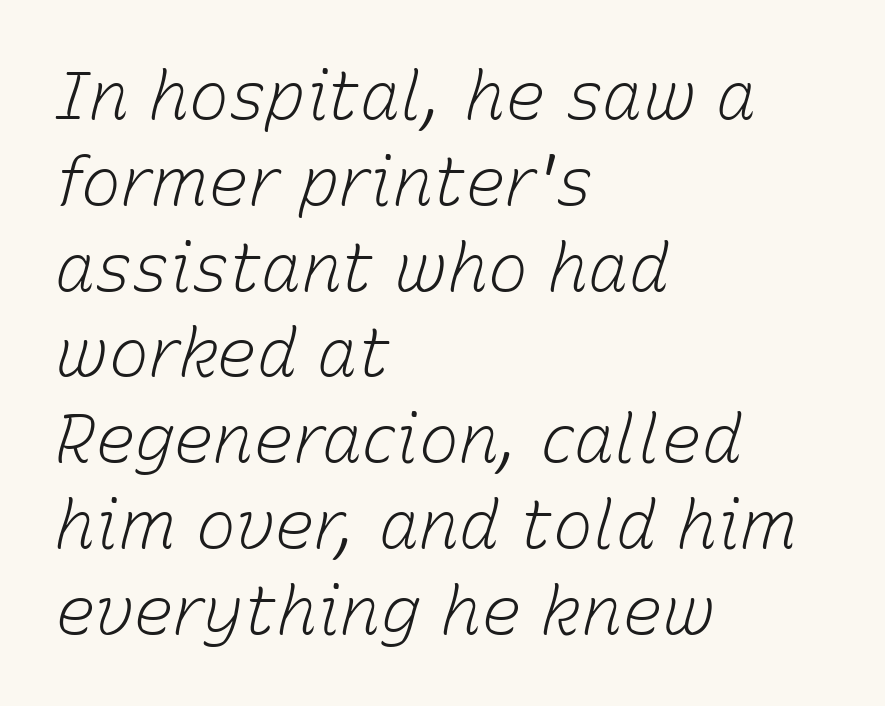
A typesetter would mark this as italic. The compositor pushed each line to the left boundary. Tracking value appears to be zero — textbook default spacing. Character widths vary here, with narrow letters taking less room than wide ones.
